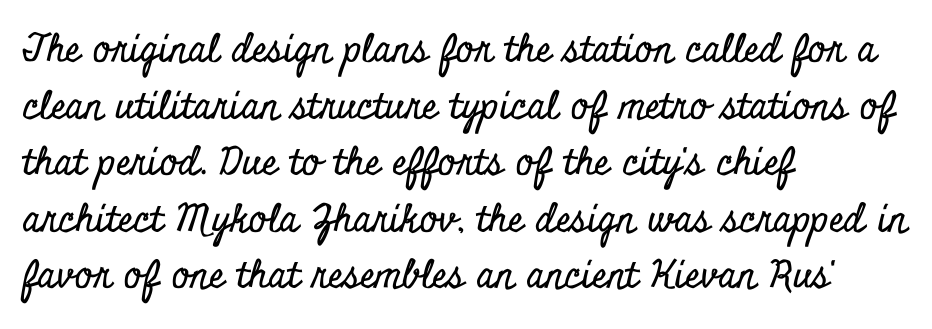
The image shows 38 px condensed serif type; set left-aligned, normal line spacing (1.49x), normal letter spacing, not underlined; low stroke contrast and a small x-height.
